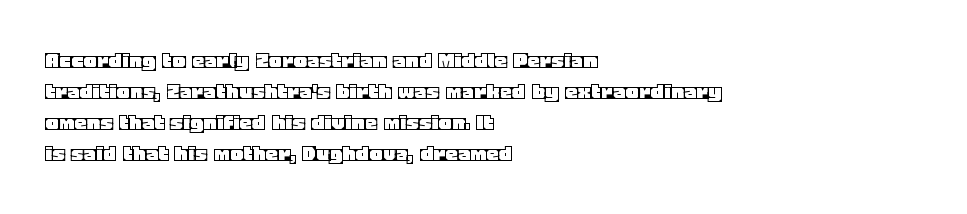
Clear beneath every line of the passage. Is the block centered? No — it sits flush against the left margin. Observe the ordinary spacing: letters are neighbours, not strangers. The letters stand upright; this is a roman face.
